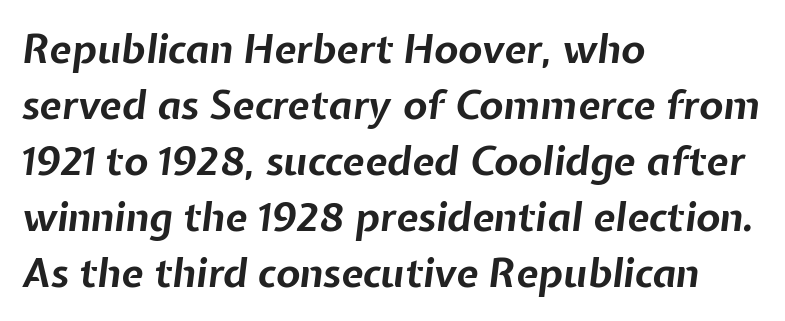
Q: Is the text bold? A: Yes.
Q: Is the text italic (slanted)? A: Yes, it leans right by about 7 degrees.
Q: Is the text underlined? A: No.
Q: How is the paragraph aligned? A: Left-aligned.
Q: Is the spacing between letters normal or unusually wide? A: Normal.
Q: Is the spacing between lines tight, normal or loose? A: Normal.
Q: Width (condensed, normal, or wide)? A: Normal.
Q: Stroke contrast? A: Low.
Q: x-height? A: Medium.
Q: Monospaced? A: No.
